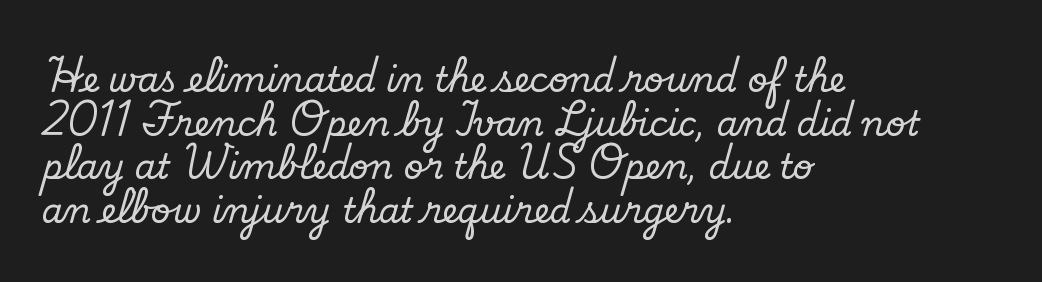
{"serif": "yes", "width": "normal", "stroke_contrast": "low", "x_height": "small", "monospaced": "no", "underline": "no", "align": "left", "line_spacing": "normal", "line_spacing_ratio": 1.28, "letter_spacing": "normal", "letter_spacing_em": 0.0, "glyph_px": 34}
